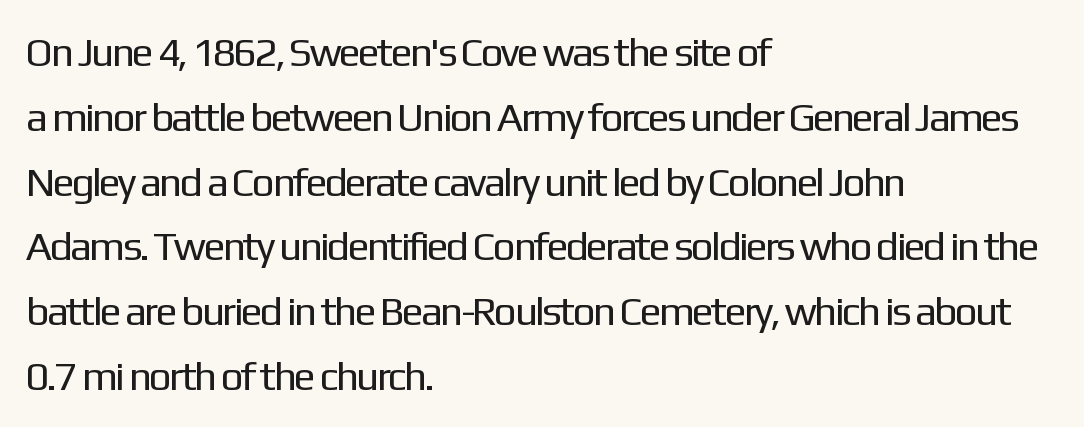
{"serif": "no", "italic": "no", "bold": "no", "weight": "regular", "width": "normal", "stroke_contrast": "low", "x_height": "medium", "monospaced": "no", "underline": "no", "align": "left", "line_spacing": "normal", "line_spacing_ratio": 1.58, "letter_spacing": "normal", "letter_spacing_em": 0.0, "glyph_px": 41}
